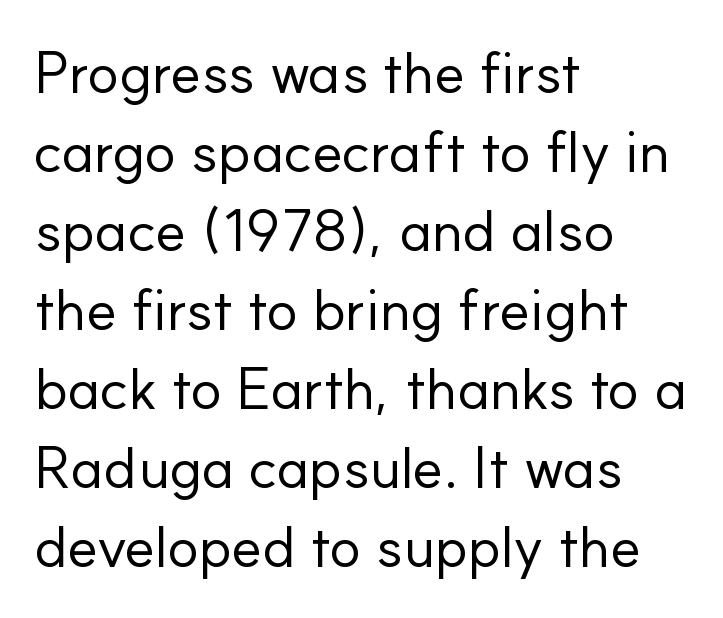
The image shows 59 px regular-weight sans-serif type, upright; set left-aligned, normal line spacing (1.34x), normal letter spacing, not underlined; low stroke contrast and a small x-height.
